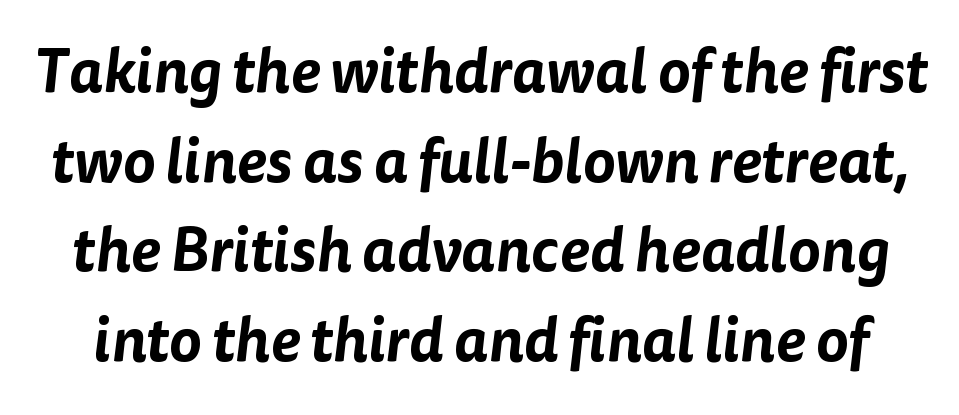
The image shows 61 px sans-serif type; set normal line spacing (1.47x), normal letter spacing, not underlined; low stroke contrast and a medium x-height.
